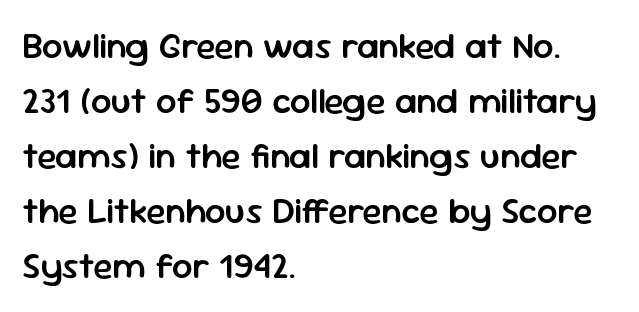
{"serif": "no", "italic": "no", "bold": "semi", "weight": "semibold", "width": "normal", "stroke_contrast": "low", "x_height": "medium", "monospaced": "no", "underline": "no", "align": "left", "line_spacing": "normal", "line_spacing_ratio": 1.53, "letter_spacing": "normal", "letter_spacing_em": 0.0, "glyph_px": 36}
